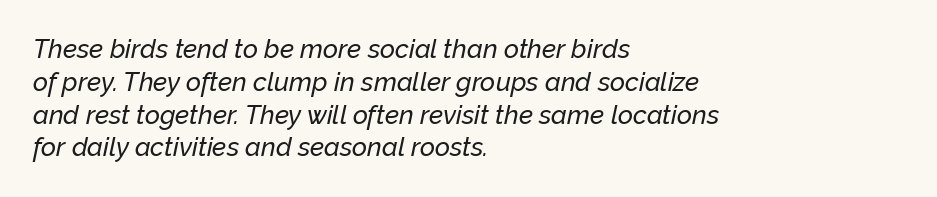
Q: Is the text italic (slanted)? A: Yes, it leans right by about 12 degrees.
Q: Is the text underlined? A: No.
Q: How is the paragraph aligned? A: Left-aligned.
Q: Is the spacing between letters normal or unusually wide? A: Normal.
Q: Is the spacing between lines tight, normal or loose? A: Normal.
